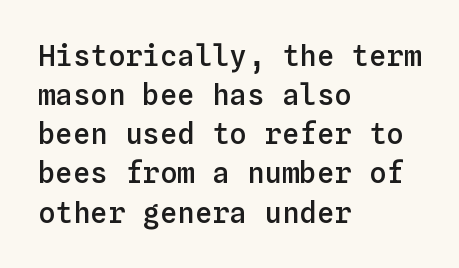
The image shows 29 px semibold type, upright, monospaced; set left-aligned, normal line spacing (1.35x), normal letter spacing, not underlined; low stroke contrast and a medium x-height.
